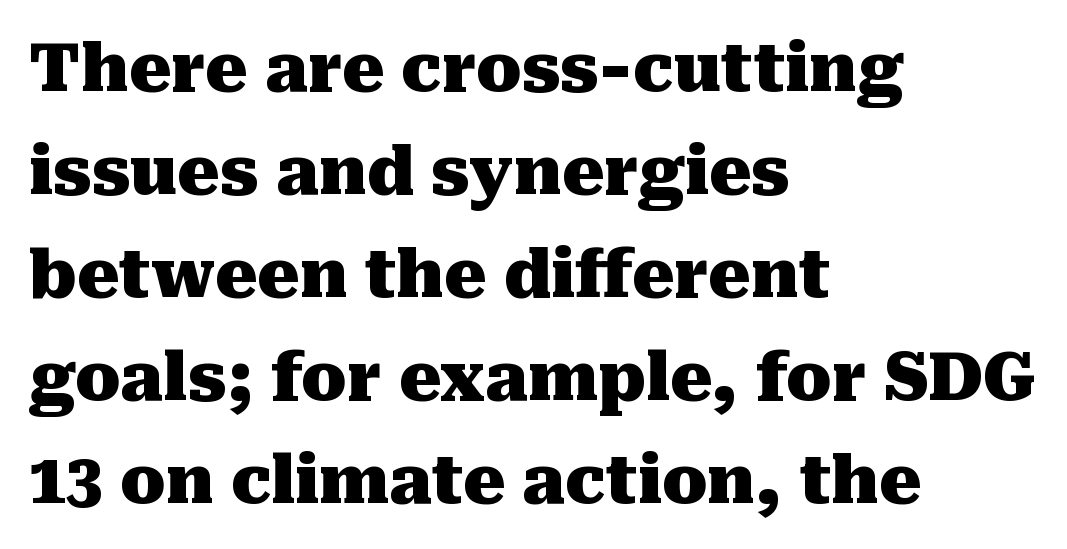
This is the regular roman posture of the typeface. Each row of text sits above clean, open space. Notice how thick the strokes are: this is what a full bold looks like. Examine the stroke ends and you'll spot serifs.
